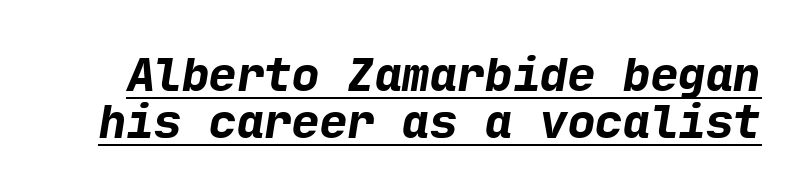
Q: Is the text bold? A: Yes.
Q: Is the typeface a serif or a sans-serif typeface? A: Sans-serif.
Q: Is the text underlined? A: Yes.
Q: Is the spacing between letters normal or unusually wide? A: Normal.
Q: Is the spacing between lines tight, normal or loose? A: Tight.
Q: Width (condensed, normal, or wide)? A: Normal.
Q: Stroke contrast? A: Low.
Q: x-height? A: Medium.
